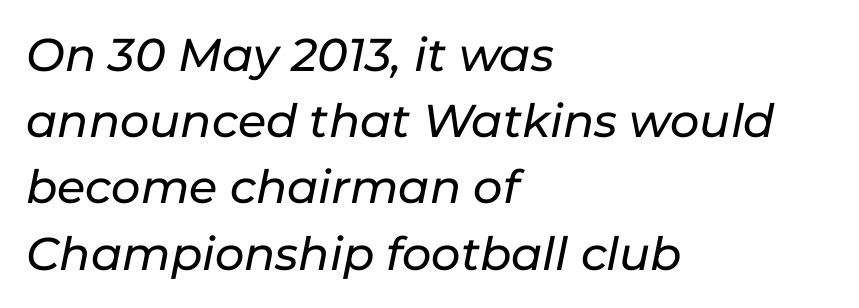
{"italic": "yes", "lean": "right", "slant_degrees": 11, "width": "normal", "stroke_contrast": "low", "x_height": "medium", "monospaced": "no", "underline": "no", "align": "left", "line_spacing": "normal", "line_spacing_ratio": 1.44, "letter_spacing": "normal", "letter_spacing_em": 0.0, "glyph_px": 46}
